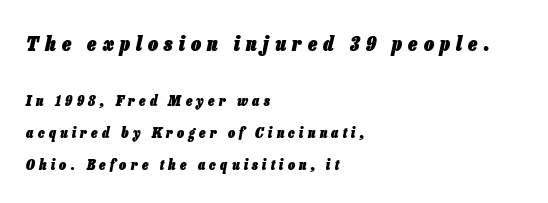
Q: Is the text bold? A: Yes.
Q: Is the text italic (slanted)? A: Yes, it leans right by about 13 degrees.
Q: Is the text underlined? A: No.
Q: How is the paragraph aligned? A: Left-aligned.
Q: Is the spacing between letters normal or unusually wide? A: Unusually wide.
Q: Is the spacing between lines tight, normal or loose? A: Loose.
Q: Which block of text is set in a larger size, the first (top) or the second (bottom)? A: The first (top) one.
